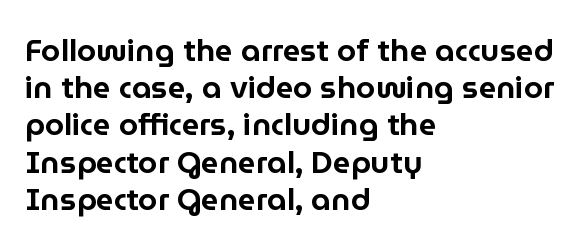
The image shows 31 px sans-serif type, upright; set left-aligned, line spacing 1.2x, normal letter spacing, not underlined; low stroke contrast and a medium x-height.
